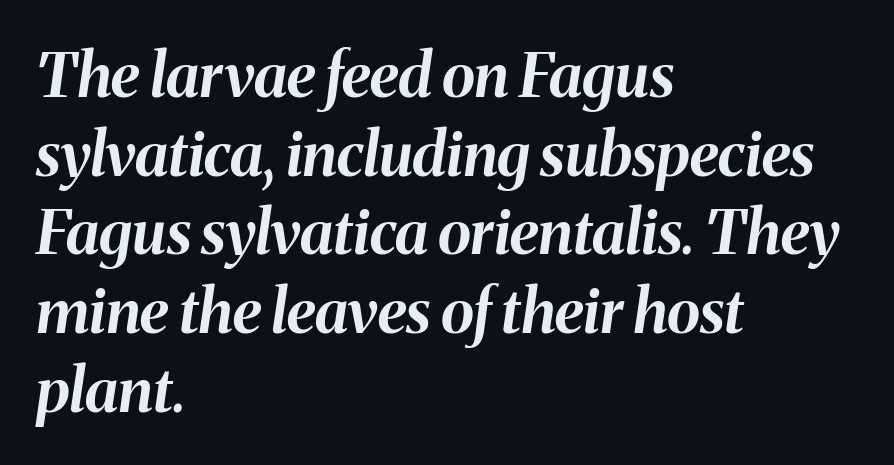
Q: Is the text bold? A: Yes.
Q: Is the text italic (slanted)? A: Yes, it leans right by about 8 degrees.
Q: Is the text underlined? A: No.
Q: How is the paragraph aligned? A: Left-aligned.
Q: Is the spacing between letters normal or unusually wide? A: Normal.
Q: Is the spacing between lines tight, normal or loose? A: Normal.
Q: Width (condensed, normal, or wide)? A: Normal.
Q: Stroke contrast? A: Medium.
Q: x-height? A: Medium.
Q: Monospaced? A: No.
